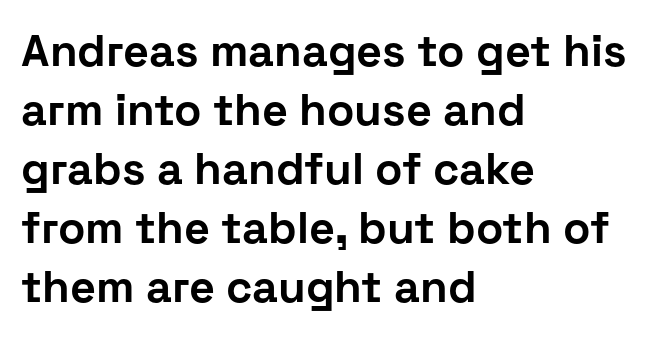
As a designer I'd log this as weight 700, bold. Underline: absent. Upright lettering throughout. Nope, no serifs anywhere on these letters.
